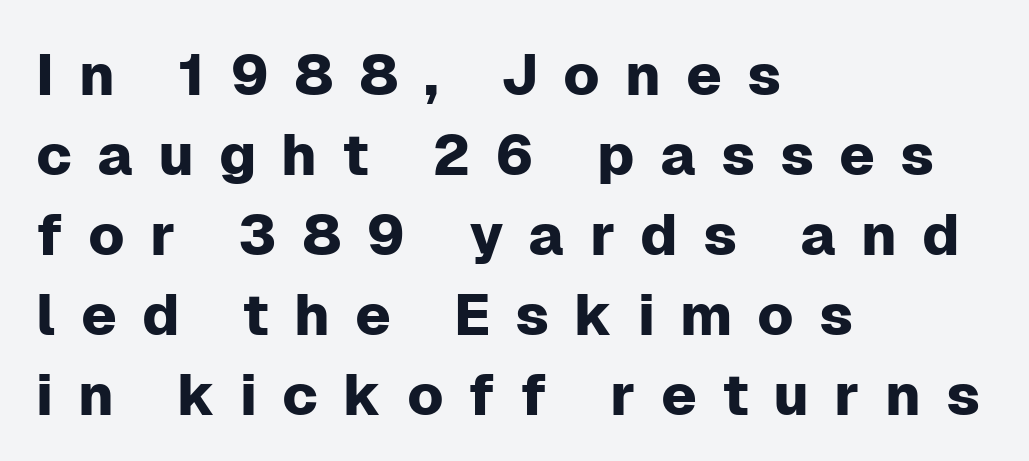
The image shows 58 px sans-serif type, upright; set left-aligned, normal line spacing (1.38x), unusually wide letter spacing (+0.43 em), not underlined; low stroke contrast and a medium x-height.
